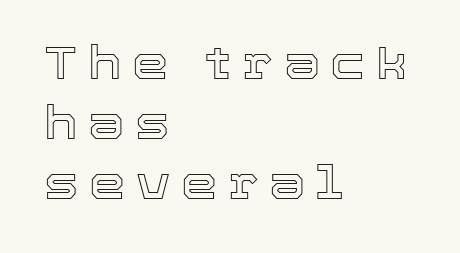
Note the varied advance widths — an 'i' is clearly narrower than an 'm'. The space directly below the letters is spotless. Vertical spacing — default. Compared with a centered layout, this one pins lines to the left instead. These lines were composed using upright roman letters. Does extra space separate the letters? Yes, quite a lot of it.
